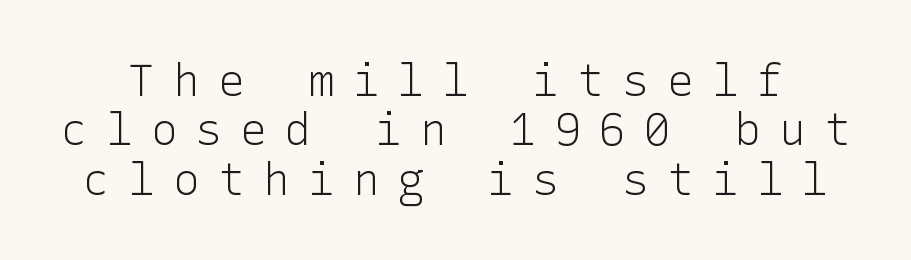
The image shows 44 px light sans-serif type, upright; set tight line spacing (1.12x), unusually wide letter spacing (+0.42 em), not underlined; low stroke contrast and a medium x-height.
